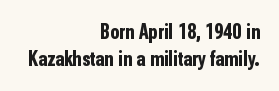
Q: Is the text bold? A: Yes.
Q: Is the text italic (slanted)? A: No, it is upright.
Q: Is the text underlined? A: No.
Q: How is the paragraph aligned? A: Right-aligned.
Q: Is the spacing between letters normal or unusually wide? A: Normal.
Q: Is the spacing between lines tight, normal or loose? A: Normal.
